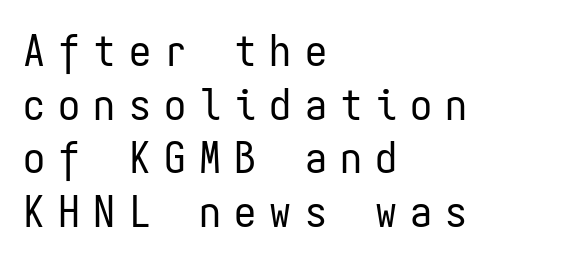
{"serif": "no", "italic": "no", "bold": "no", "weight": "regular", "width": "condensed", "stroke_contrast": "low", "x_height": "medium", "monospaced": "yes", "underline": "no", "align": "left", "line_spacing_ratio": 1.22, "letter_spacing": "wide", "letter_spacing_em": 0.3, "glyph_px": 44}
